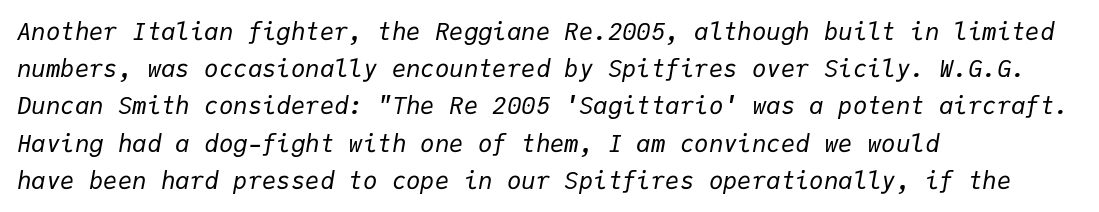
{"italic": "yes", "lean": "right", "slant_degrees": 9, "bold": "no", "underline": "no", "align": "left", "line_spacing": "normal", "line_spacing_ratio": 1.55, "letter_spacing": "normal", "letter_spacing_em": 0.0, "glyph_px": 24}
